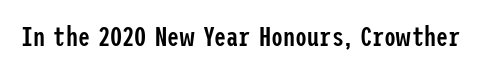
{"italic": "no", "bold": "semi", "underline": "no", "letter_spacing": "normal", "letter_spacing_em": 0.0, "glyph_px": 27}
